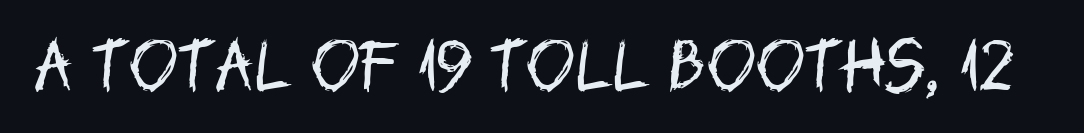
Q: Is the text bold? A: No.
Q: Is the text italic (slanted)? A: No, it is upright.
Q: Is the typeface a serif or a sans-serif typeface? A: Sans-serif.
Q: Is the text underlined? A: No.
Q: Is the spacing between letters normal or unusually wide? A: Normal.
Q: Width (condensed, normal, or wide)? A: Condensed.
Q: Stroke contrast? A: Low.
Q: x-height? A: Large.
Q: Monospaced? A: No.
